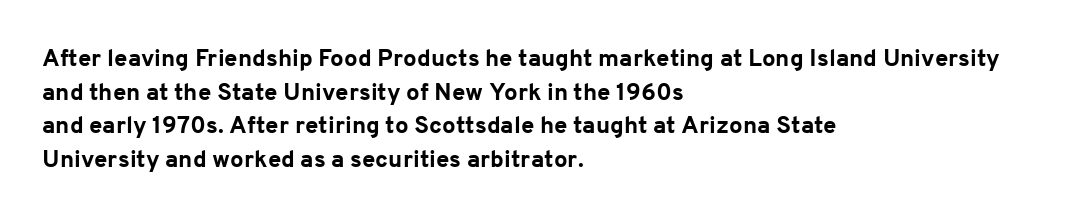
Any mark beneath the type? The region is blank. Regular leading. The face used here is rendered with its standard letterfit. These words are printed bold, with thick strokes throughout. Italic? Not at all — the glyphs are vertical. Left-aligned paragraph, ragged on the right.
